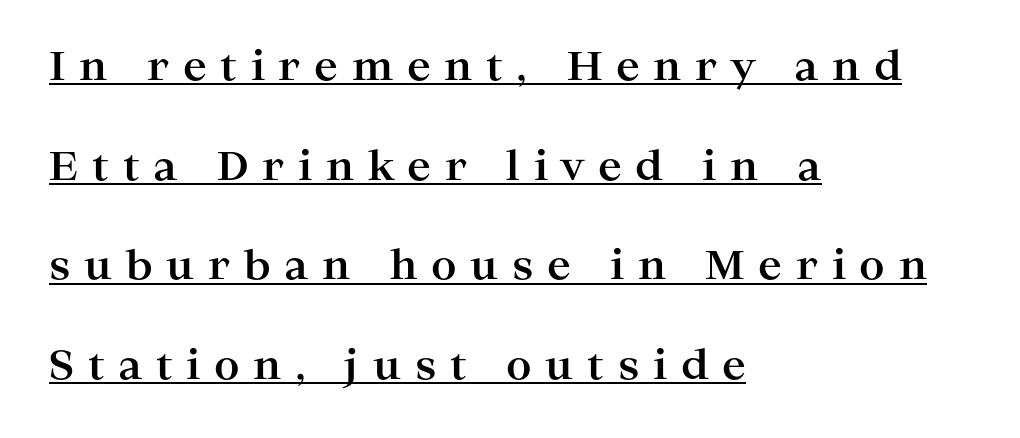
Q: Is the text bold? A: Yes.
Q: Is the text italic (slanted)? A: No, it is upright.
Q: Is the typeface a serif or a sans-serif typeface? A: Serif.
Q: Is the text underlined? A: Yes.
Q: How is the paragraph aligned? A: Left-aligned.
Q: Is the spacing between letters normal or unusually wide? A: Unusually wide.
Q: Is the spacing between lines tight, normal or loose? A: Loose.
Q: Width (condensed, normal, or wide)? A: Wide.
Q: Stroke contrast? A: High.
Q: x-height? A: Medium.
Q: Monospaced? A: No.
